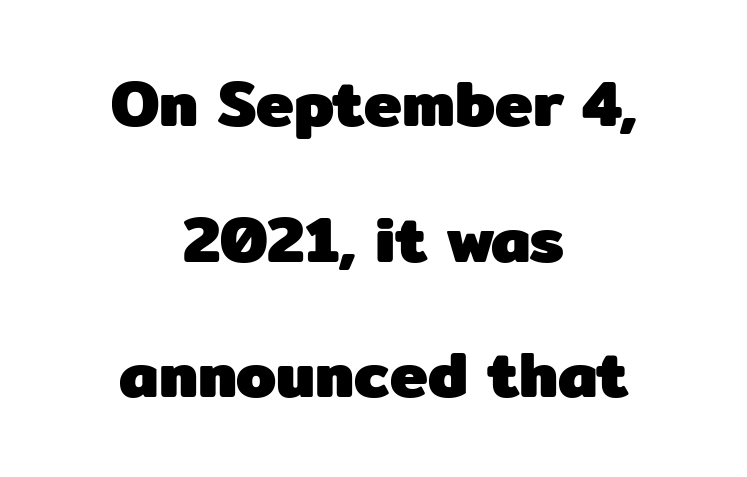
Q: Is the text bold? A: Yes.
Q: Is the text italic (slanted)? A: No, it is upright.
Q: Is the typeface a serif or a sans-serif typeface? A: Sans-serif.
Q: Is the text underlined? A: No.
Q: How is the paragraph aligned? A: Centered.
Q: Is the spacing between letters normal or unusually wide? A: Normal.
Q: Is the spacing between lines tight, normal or loose? A: Loose.
Q: Width (condensed, normal, or wide)? A: Normal.
Q: Stroke contrast? A: Low.
Q: x-height? A: Medium.
Q: Monospaced? A: No.
